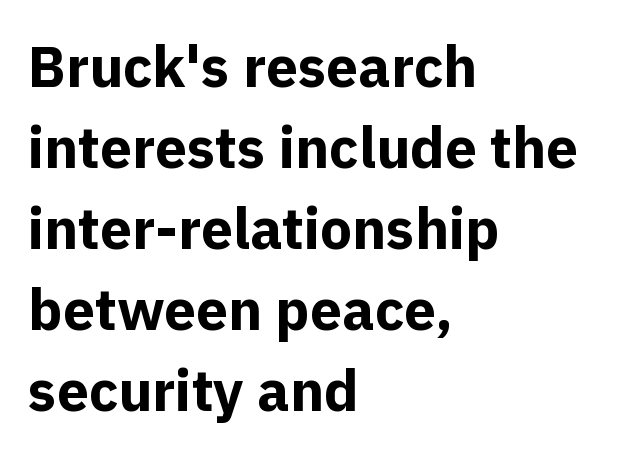
{"serif": "no", "italic": "no", "bold": "yes", "weight": "bold", "width": "normal", "x_height": "medium", "monospaced": "no", "underline": "no", "align": "left", "line_spacing": "normal", "line_spacing_ratio": 1.42, "letter_spacing": "normal", "letter_spacing_em": 0.0, "glyph_px": 57}
